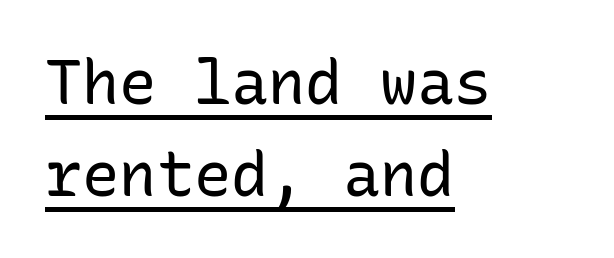
The image shows 62 px regular-weight sans-serif type, upright, monospaced; set left-aligned, normal line spacing (1.49x), normal letter spacing, underlined; low stroke contrast and a medium x-height.
